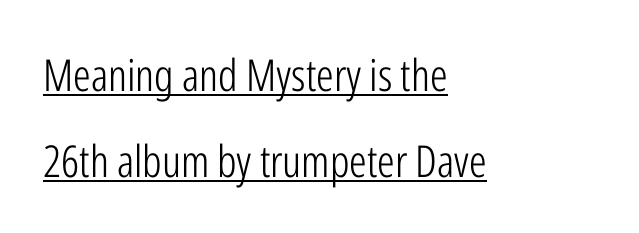
Q: Is the text bold? A: No.
Q: Is the text italic (slanted)? A: No, it is upright.
Q: Is the typeface a serif or a sans-serif typeface? A: Sans-serif.
Q: Is the text underlined? A: Yes.
Q: How is the paragraph aligned? A: Left-aligned.
Q: Is the spacing between letters normal or unusually wide? A: Normal.
Q: Is the spacing between lines tight, normal or loose? A: Loose.
Q: Width (condensed, normal, or wide)? A: Condensed.
Q: Stroke contrast? A: Low.
Q: x-height? A: Medium.
Q: Monospaced? A: No.
